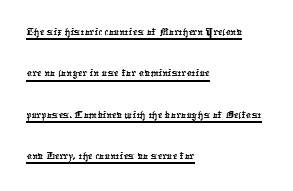
Q: Is the text underlined? A: Yes.
Q: How is the paragraph aligned? A: Left-aligned.
Q: Is the spacing between letters normal or unusually wide? A: Normal.
Q: Is the spacing between lines tight, normal or loose? A: Normal.
